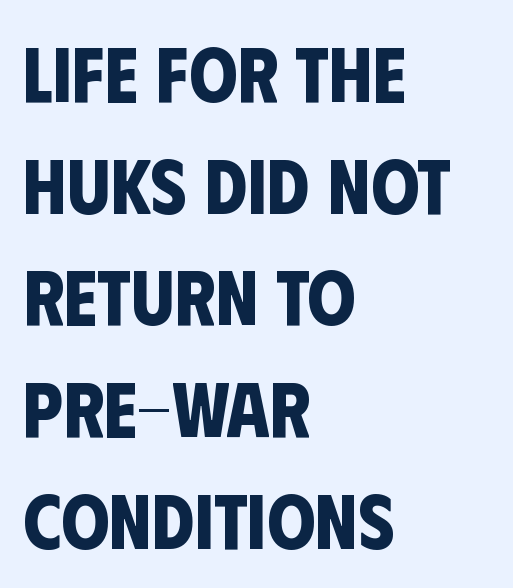
The image shows 77 px bold, condensed sans-serif type; set left-aligned, normal line spacing (1.45x), normal letter spacing, not underlined; low stroke contrast and a large x-height.
